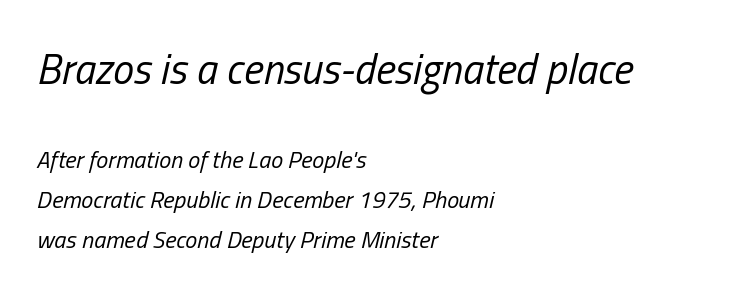
The image shows 42 px regular-weight, condensed type, italic (leaning right); set left-aligned, normal line spacing (1.67x), normal letter spacing, not underlined; the first (top) block is 1.75x larger; low stroke contrast and a medium x-height.
